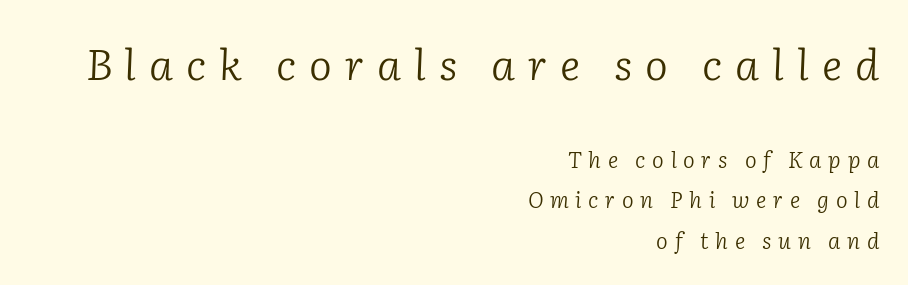
Layout note: lines flush right. The area under the type is left untouched. These lines are composed in type with serifs. Honestly, the letter spacing is so wide it's the main thing you notice. An italicized treatment has been applied to the whole sample. The letterforms sit at book weight or below.
